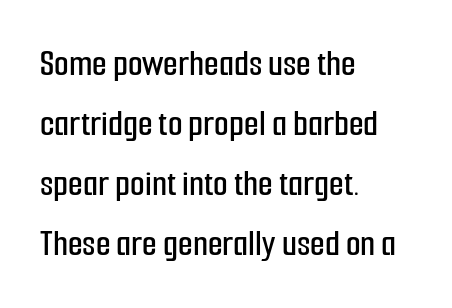
Characters follow at the spacing the type designer built in. Which margin do the lines hug? The left one — the right edge is uneven. Typographically, this falls in the sans-serif category. Designer's note — italics off, roman on. These lines sit exactly where default settings would place them. Beneath every word, the page is bare.
